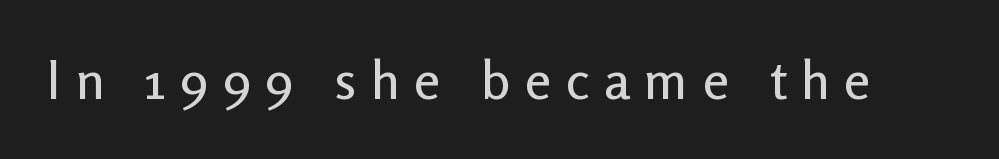
The image shows 53 px sans-serif type, upright; set unusually wide letter spacing (+0.27 em), not underlined; low stroke contrast and a medium x-height.
